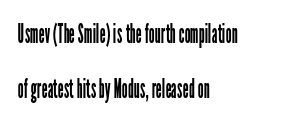
{"italic": "no", "bold": "no", "underline": "no", "align": "left", "line_spacing": "loose", "line_spacing_ratio": 2.11, "letter_spacing": "normal", "letter_spacing_em": 0.0, "glyph_px": 26}
